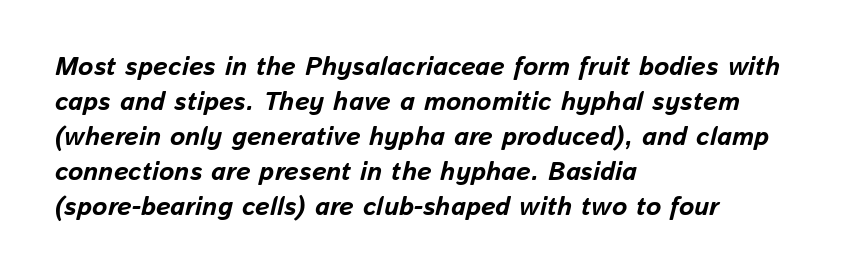
The image shows 26 px bold type, italic (leaning right); set left-aligned, normal line spacing (1.35x), normal letter spacing, not underlined.
